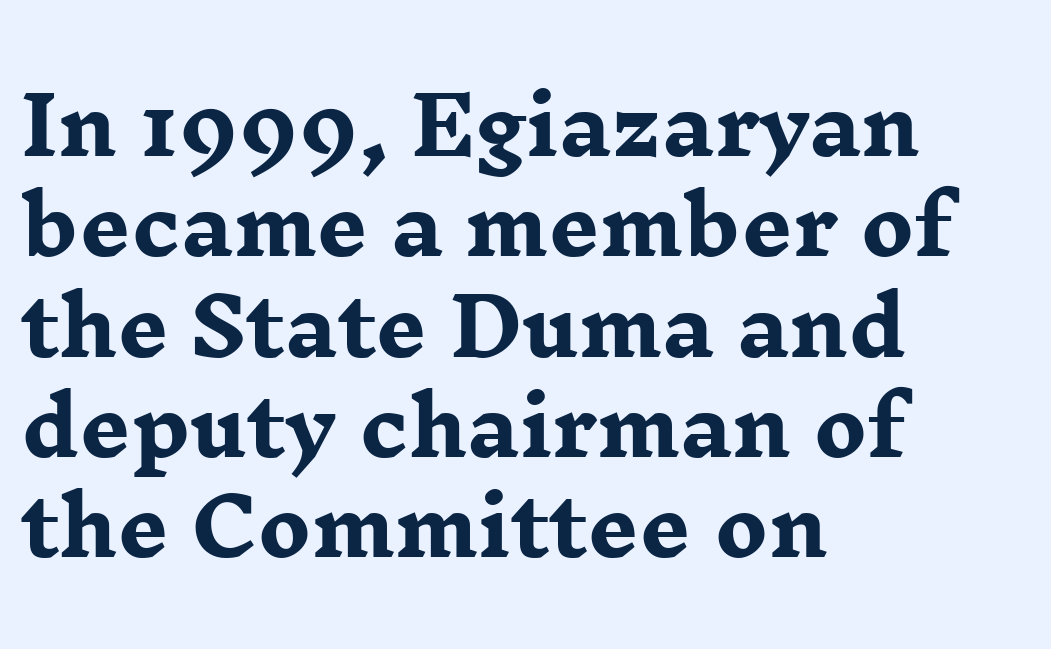
Q: Is the text bold? A: Yes.
Q: Is the text italic (slanted)? A: No, it is upright.
Q: Is the typeface a serif or a sans-serif typeface? A: Serif.
Q: Is the text underlined? A: No.
Q: How is the paragraph aligned? A: Left-aligned.
Q: Is the spacing between letters normal or unusually wide? A: Normal.
Q: Is the spacing between lines tight, normal or loose? A: Normal.
Q: Width (condensed, normal, or wide)? A: Wide.
Q: Stroke contrast? A: Low.
Q: x-height? A: Medium.
Q: Monospaced? A: No.
